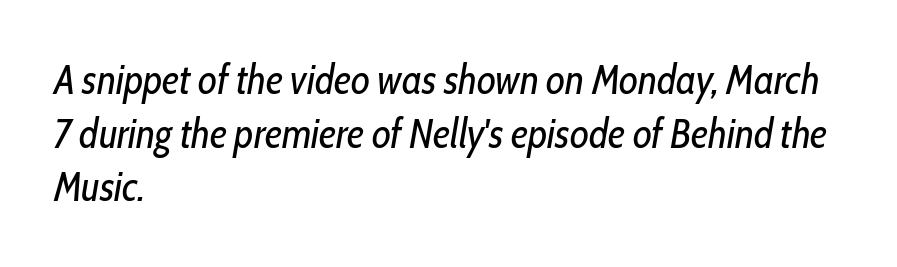
Q: Is the text bold? A: No.
Q: Is the text italic (slanted)? A: Yes, it leans right by about 10 degrees.
Q: Is the text underlined? A: No.
Q: How is the paragraph aligned? A: Left-aligned.
Q: Is the spacing between letters normal or unusually wide? A: Normal.
Q: Is the spacing between lines tight, normal or loose? A: Normal.
Q: Width (condensed, normal, or wide)? A: Condensed.
Q: Stroke contrast? A: Low.
Q: x-height? A: Medium.
Q: Monospaced? A: No.
